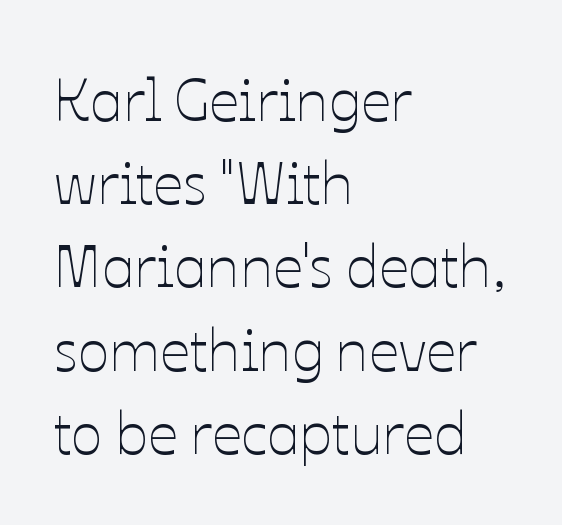
{"italic": "no", "bold": "no", "weight": "thin", "width": "normal", "stroke_contrast": "low", "x_height": "medium", "monospaced": "no", "underline": "no", "align": "left", "line_spacing": "normal", "line_spacing_ratio": 1.41, "letter_spacing": "normal", "letter_spacing_em": 0.0, "glyph_px": 59}
